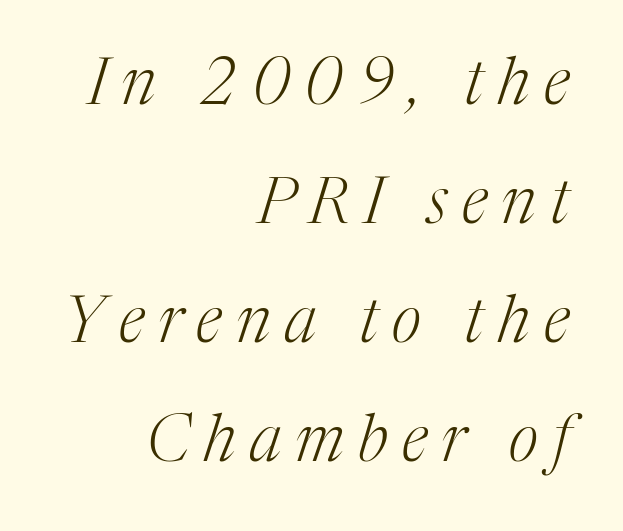
The image shows 64 px light serif type, italic (leaning right); set right-aligned, line spacing 1.86x, unusually wide letter spacing (+0.22 em), not underlined; medium stroke contrast and a medium x-height.
